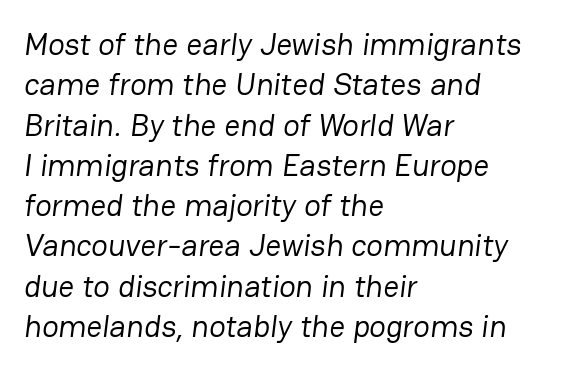
The image shows 31 px regular-weight sans-serif type; set left-aligned, normal line spacing (1.3x), normal letter spacing, not underlined; low stroke contrast and a medium x-height.
